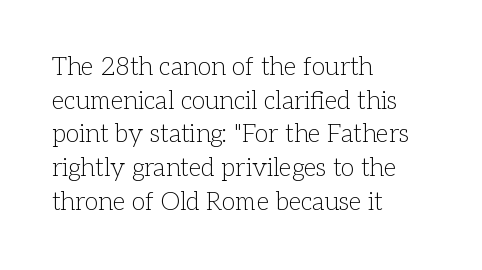
Q: Is the text bold? A: No.
Q: Is the text italic (slanted)? A: No, it is upright.
Q: Is the text underlined? A: No.
Q: How is the paragraph aligned? A: Left-aligned.
Q: Is the spacing between letters normal or unusually wide? A: Normal.
Q: Is the spacing between lines tight, normal or loose? A: Normal.
